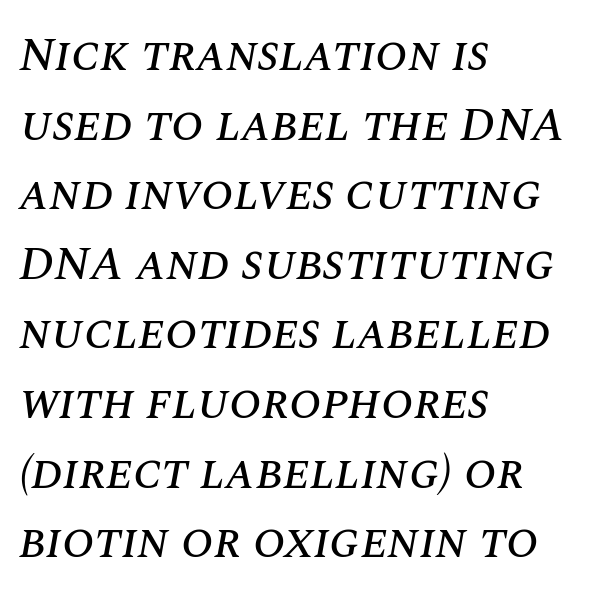
Q: Is the text italic (slanted)? A: Yes, it leans right by about 10 degrees.
Q: Is the text underlined? A: No.
Q: How is the paragraph aligned? A: Left-aligned.
Q: Is the spacing between letters normal or unusually wide? A: Normal.
Q: Is the spacing between lines tight, normal or loose? A: Normal.
Q: Width (condensed, normal, or wide)? A: Normal.
Q: Stroke contrast? A: Medium.
Q: x-height? A: Large.
Q: Monospaced? A: No.
